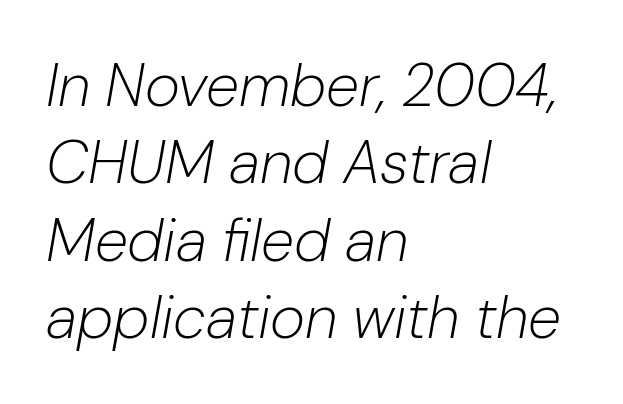
{"italic": "yes", "lean": "right", "slant_degrees": 10, "bold": "no", "weight": "light", "width": "normal", "stroke_contrast": "low", "x_height": "medium", "monospaced": "no", "underline": "no", "align": "left", "line_spacing": "normal", "line_spacing_ratio": 1.29, "letter_spacing": "normal", "letter_spacing_em": 0.0, "glyph_px": 60}
